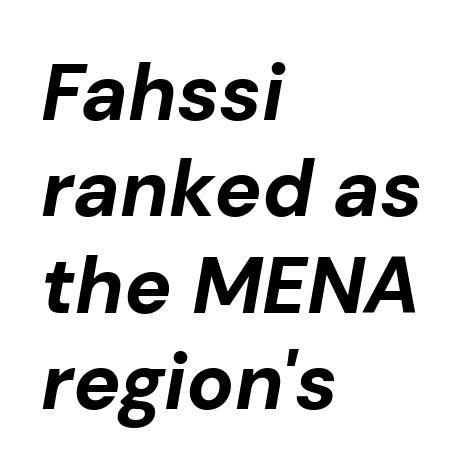
The image shows 79 px bold type, italic (leaning right); set left-aligned, line spacing 1.22x, normal letter spacing, not underlined; low stroke contrast and a medium x-height.
